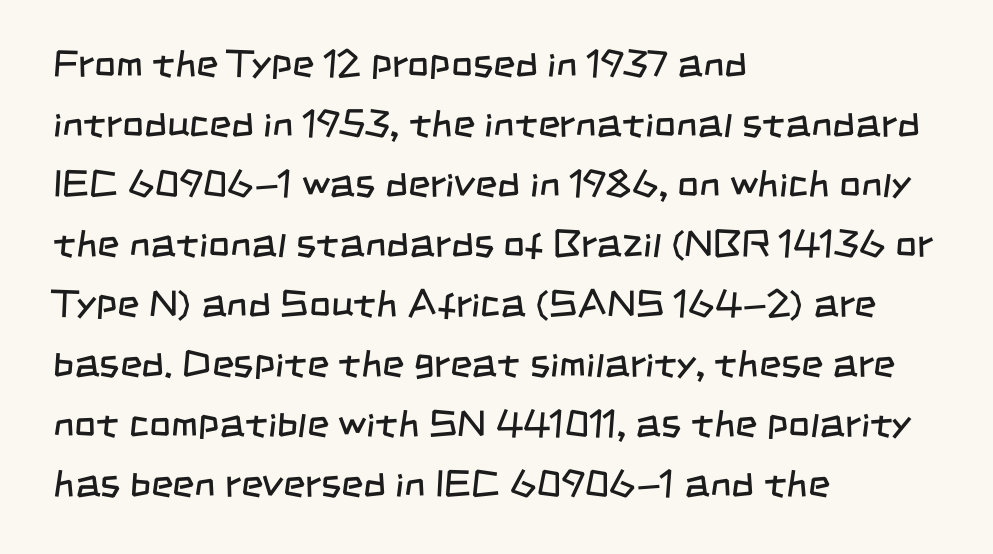
{"serif": "no", "bold": "no", "weight": "regular", "width": "condensed", "stroke_contrast": "low", "x_height": "large", "monospaced": "no", "underline": "no", "align": "left", "line_spacing": "normal", "line_spacing_ratio": 1.58, "letter_spacing": "normal", "letter_spacing_em": 0.0, "glyph_px": 38}
